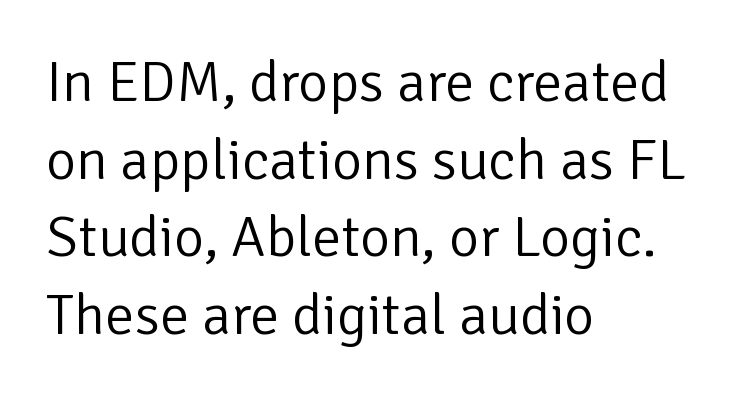
{"serif": "no", "italic": "no", "bold": "no", "weight": "light", "width": "normal", "stroke_contrast": "low", "x_height": "medium", "monospaced": "no", "underline": "no", "align": "left", "line_spacing": "normal", "line_spacing_ratio": 1.34, "letter_spacing": "normal", "letter_spacing_em": 0.0, "glyph_px": 58}
